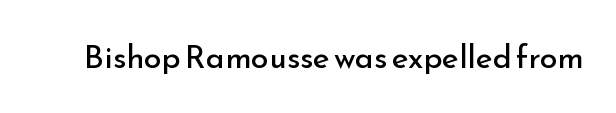
{"serif": "no", "italic": "no", "bold": "no", "weight": "regular", "width": "normal", "stroke_contrast": "low", "x_height": "small", "monospaced": "no", "underline": "no", "letter_spacing": "normal", "letter_spacing_em": 0.0, "glyph_px": 32}
